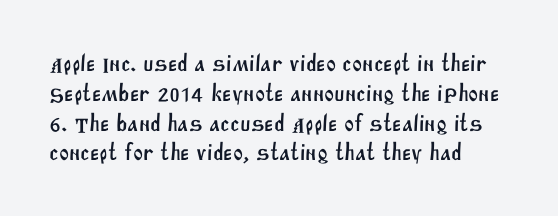
Typeset ragged right — the left edge is the straight one. The glyphs are unaccompanied by any horizontal stroke below them. The gaps between neighbouring characters are ordinary and unremarkable.
